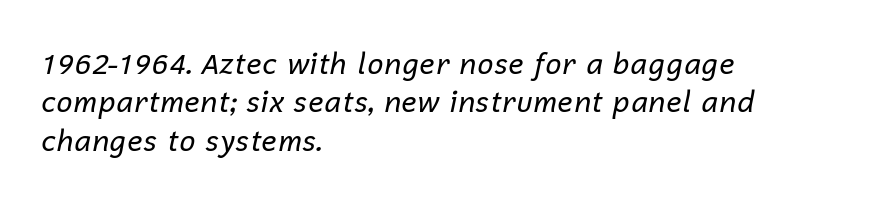
Q: Is the text bold? A: No.
Q: Is the text italic (slanted)? A: Yes, it leans right by about 12 degrees.
Q: Is the text underlined? A: No.
Q: How is the paragraph aligned? A: Left-aligned.
Q: Is the spacing between letters normal or unusually wide? A: Normal.
Q: Is the spacing between lines tight, normal or loose? A: Normal.
Q: Width (condensed, normal, or wide)? A: Normal.
Q: Stroke contrast? A: Low.
Q: x-height? A: Medium.
Q: Monospaced? A: No.
